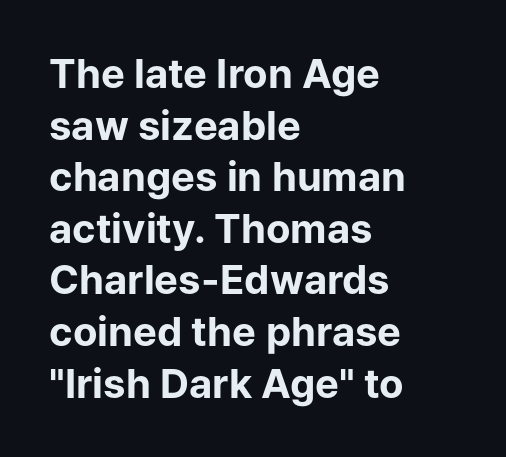
Q: Is the text bold? A: Yes.
Q: Is the text italic (slanted)? A: No, it is upright.
Q: Is the typeface a serif or a sans-serif typeface? A: Sans-serif.
Q: Is the text underlined? A: No.
Q: How is the paragraph aligned? A: Left-aligned.
Q: Is the spacing between letters normal or unusually wide? A: Normal.
Q: Is the spacing between lines tight, normal or loose? A: Normal.
Q: Width (condensed, normal, or wide)? A: Normal.
Q: Stroke contrast? A: Low.
Q: x-height? A: Medium.
Q: Monospaced? A: No.
